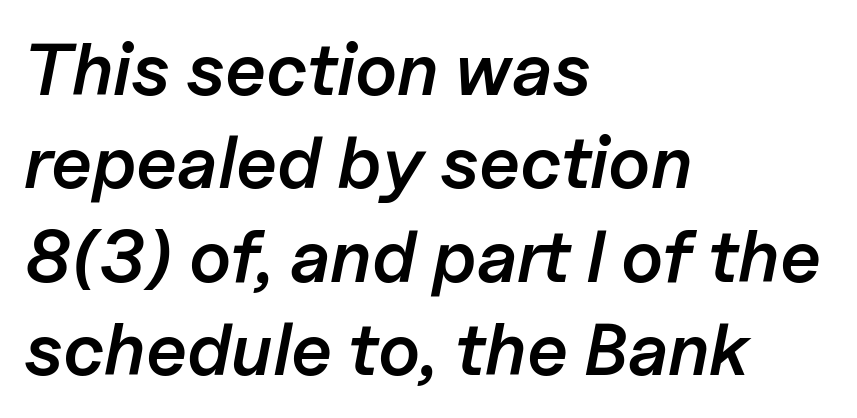
The image shows 73 px semibold type, italic (leaning right); set left-aligned, normal line spacing (1.28x), normal letter spacing, not underlined; low stroke contrast and a medium x-height.
